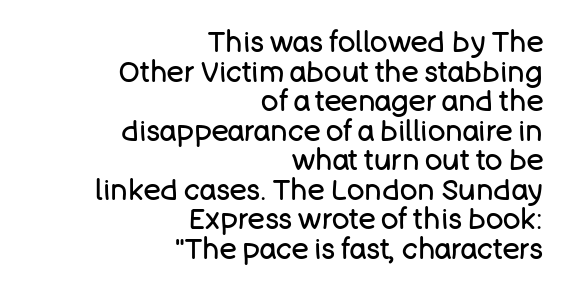
{"serif": "no", "italic": "no", "bold": "no", "weight": "regular", "width": "normal", "stroke_contrast": "low", "x_height": "large", "monospaced": "no", "underline": "no", "align": "right", "line_spacing": "tight", "line_spacing_ratio": 1.02, "letter_spacing": "normal", "letter_spacing_em": 0.0, "glyph_px": 29}
